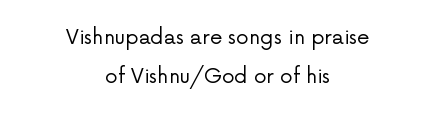
The image shows 20 px text type, upright; set centered, loose line spacing (1.97x), normal letter spacing, not underlined.
